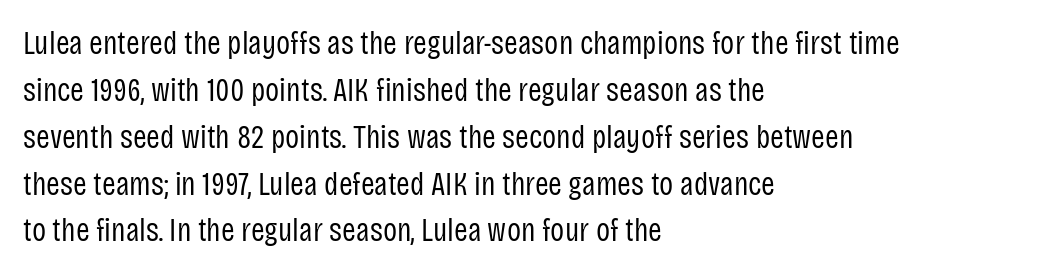
The image shows 33 px regular-weight, condensed sans-serif type, upright; set left-aligned, normal line spacing (1.42x), normal letter spacing, not underlined; low stroke contrast and a large x-height.
